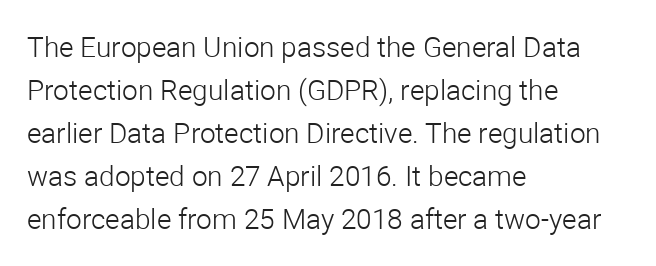
{"serif": "no", "italic": "no", "bold": "no", "weight": "light", "width": "normal", "stroke_contrast": "low", "x_height": "medium", "monospaced": "no", "underline": "no", "align": "left", "line_spacing": "normal", "line_spacing_ratio": 1.54, "letter_spacing": "normal", "letter_spacing_em": 0.0, "glyph_px": 28}
